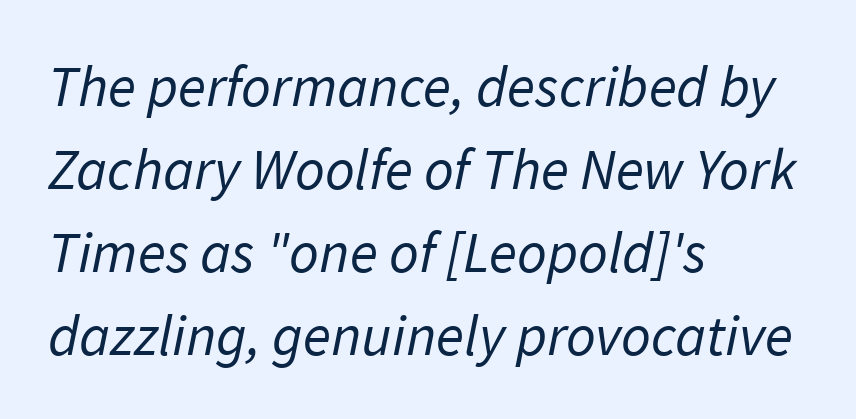
{"serif": "no", "bold": "no", "weight": "regular", "width": "normal", "stroke_contrast": "low", "x_height": "medium", "monospaced": "no", "underline": "no", "align": "left", "line_spacing": "normal", "line_spacing_ratio": 1.43, "letter_spacing": "normal", "letter_spacing_em": 0.0, "glyph_px": 58}
